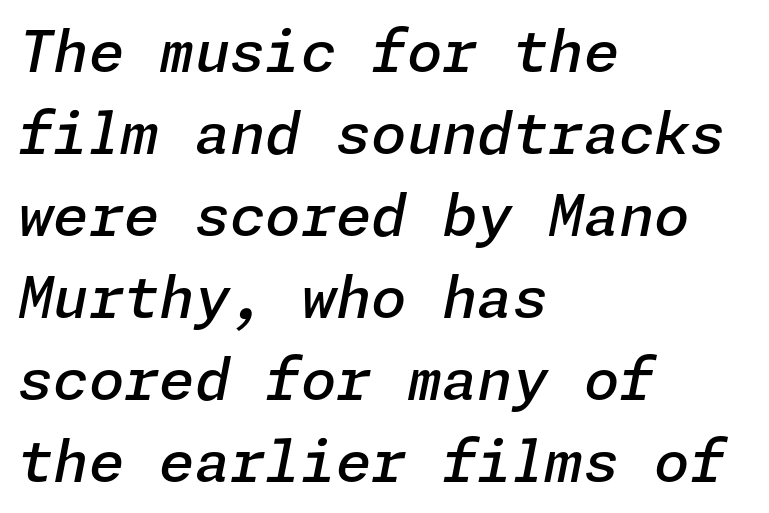
The image shows 57 px semibold type, italic (leaning right); set left-aligned, normal line spacing (1.44x), normal letter spacing, not underlined; low stroke contrast and a medium x-height.
